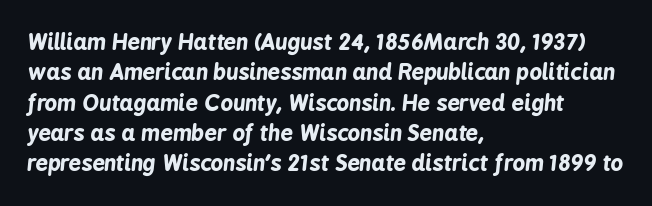
The image shows 22 px bold type, italic (leaning right); set left-aligned, normal line spacing (1.38x), normal letter spacing, not underlined.
